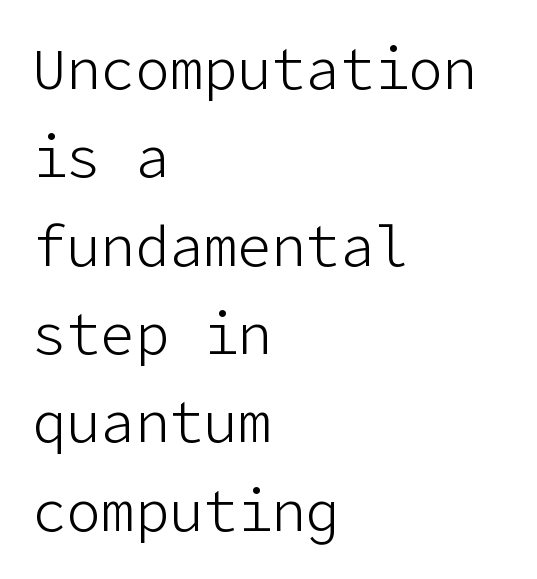
Q: Is the text bold? A: No.
Q: Is the text italic (slanted)? A: No, it is upright.
Q: Is the typeface a serif or a sans-serif typeface? A: Sans-serif.
Q: Is the text underlined? A: No.
Q: How is the paragraph aligned? A: Left-aligned.
Q: Is the spacing between letters normal or unusually wide? A: Normal.
Q: Is the spacing between lines tight, normal or loose? A: Normal.
Q: Width (condensed, normal, or wide)? A: Normal.
Q: Stroke contrast? A: Low.
Q: x-height? A: Medium.
